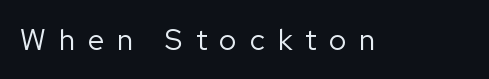
{"serif": "no", "italic": "no", "bold": "no", "weight": "regular", "width": "normal", "stroke_contrast": "low", "x_height": "medium", "monospaced": "no", "underline": "no", "letter_spacing": "wide", "letter_spacing_em": 0.45, "glyph_px": 29}
